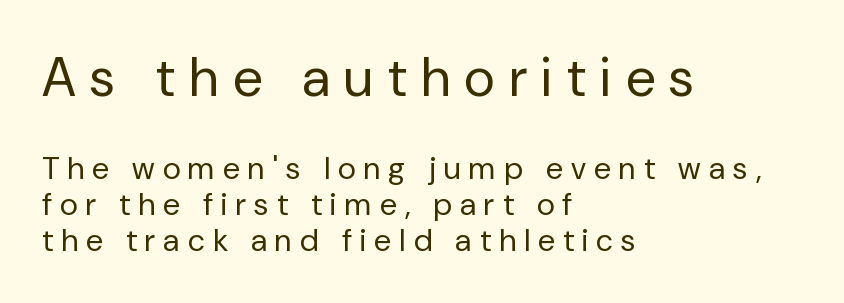
Q: Is the text bold? A: No.
Q: Is the text italic (slanted)? A: No, it is upright.
Q: Is the typeface a serif or a sans-serif typeface? A: Sans-serif.
Q: Is the text underlined? A: No.
Q: How is the paragraph aligned? A: Left-aligned.
Q: Is the spacing between letters normal or unusually wide? A: Unusually wide.
Q: Which block of text is set in a larger size, the first (top) or the second (bottom)? A: The first (top) one.
Q: Width (condensed, normal, or wide)? A: Normal.
Q: Stroke contrast? A: Low.
Q: x-height? A: Medium.
Q: Monospaced? A: No.
